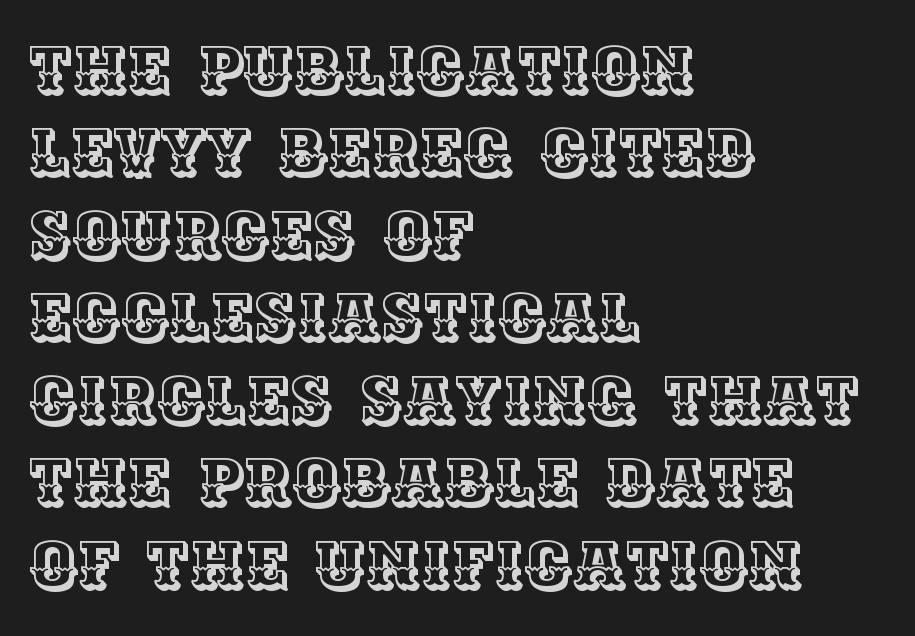
{"italic": "no", "width": "normal", "x_height": "large", "monospaced": "no", "underline": "no", "align": "left", "line_spacing": "normal", "line_spacing_ratio": 1.25, "letter_spacing": "normal", "letter_spacing_em": 0.0, "glyph_px": 66}
